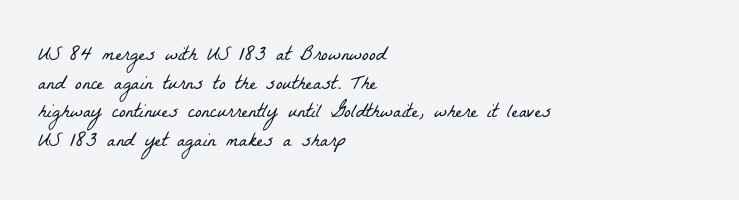
The image shows 20 px text type; set left-aligned, normal line spacing (1.43x), normal letter spacing, not underlined.
